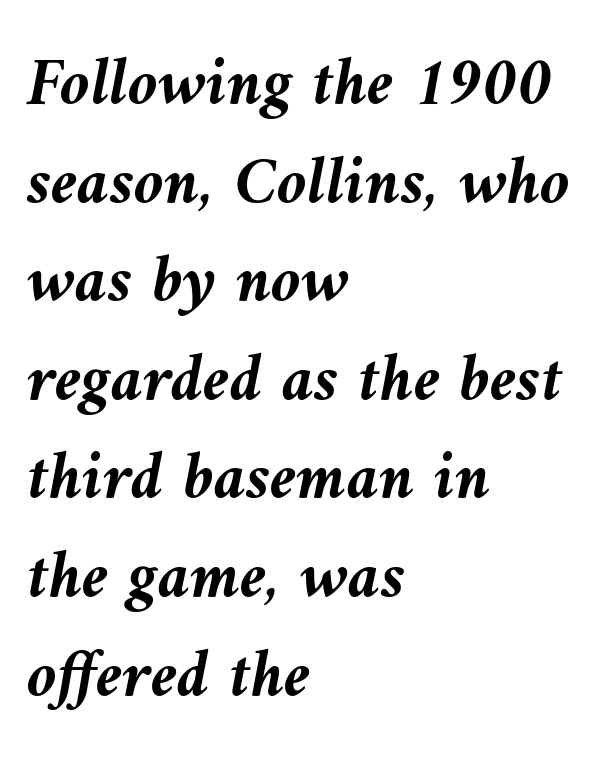
Line spacing here is normal. Check the space under the baseline: it is left empty. Each line starts at the same left margin while the right side varies. The passage shown is typed in a proportional face where columns would drift. Compared with typical body copy, the letter spacing here is the same.
